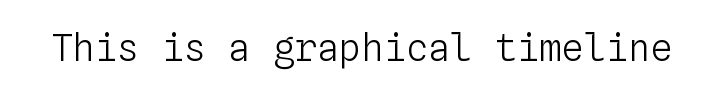
Q: Is the text bold? A: No.
Q: Is the text italic (slanted)? A: No, it is upright.
Q: Is the text underlined? A: No.
Q: Is the spacing between letters normal or unusually wide? A: Normal.
Q: Width (condensed, normal, or wide)? A: Normal.
Q: Stroke contrast? A: Low.
Q: x-height? A: Medium.
Q: Monospaced? A: Yes.
